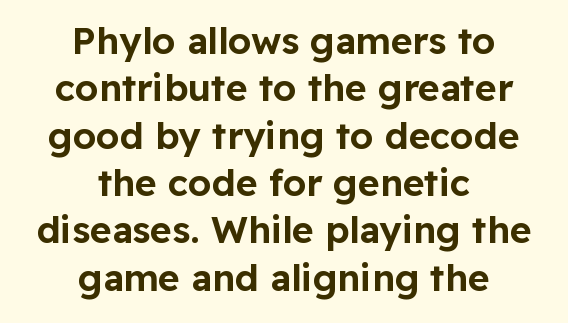
Q: Is the text italic (slanted)? A: No, it is upright.
Q: Is the typeface a serif or a sans-serif typeface? A: Sans-serif.
Q: Is the text underlined? A: No.
Q: How is the paragraph aligned? A: Centered.
Q: Is the spacing between letters normal or unusually wide? A: Normal.
Q: Is the spacing between lines tight, normal or loose? A: Normal.
Q: Width (condensed, normal, or wide)? A: Normal.
Q: Stroke contrast? A: Low.
Q: x-height? A: Medium.
Q: Monospaced? A: No.
